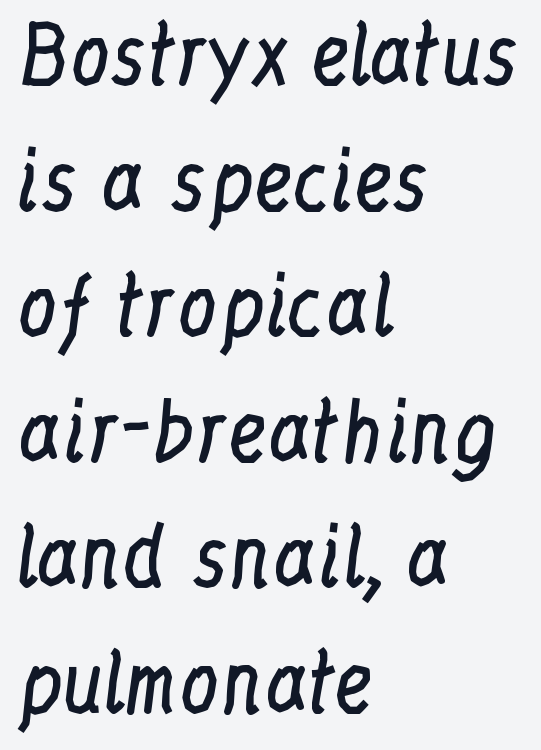
The image shows 79 px regular-weight, condensed serif type; set left-aligned, normal line spacing (1.59x), normal letter spacing, not underlined; low stroke contrast and a medium x-height.
